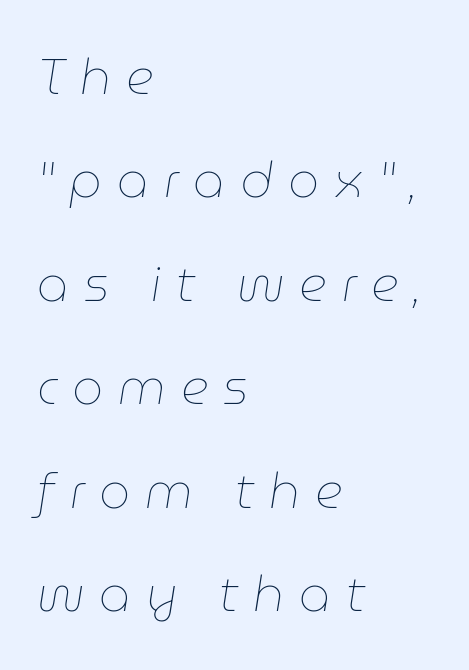
The text carries the slant typical of an italic or oblique font. Bold? No — there's no thickening of the strokes. These lines stand farther apart than default settings would place them. The rendering anchors every line to the left-hand side. There is plenty of visible air inserted between adjacent glyphs.
